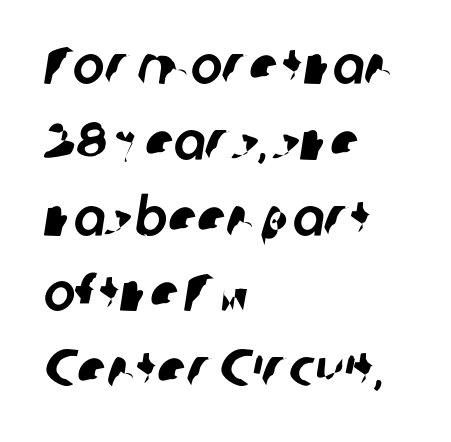
{"serif": "no", "width": "normal", "stroke_contrast": "low", "x_height": "medium", "monospaced": "no", "underline": "no", "align": "left", "line_spacing": "normal", "line_spacing_ratio": 1.43, "letter_spacing": "normal", "letter_spacing_em": 0.0, "glyph_px": 53}
